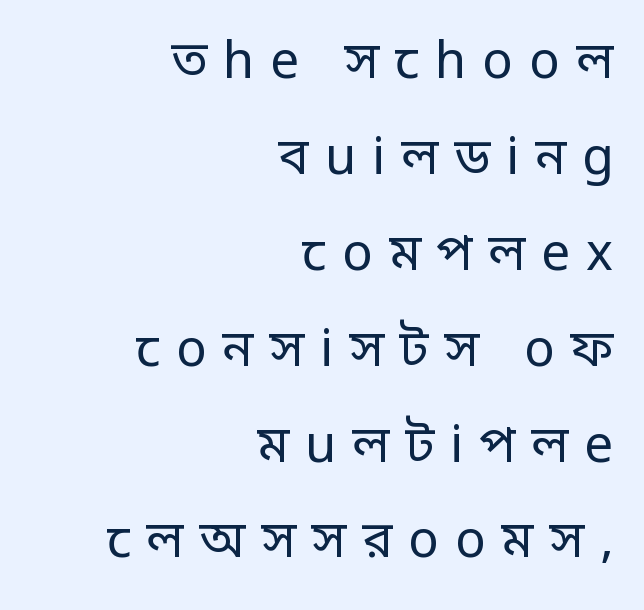
Is this a fixed-width face? No — the glyphs have proportional, varying widths. The letters carry no serifs — their stems end cleanly without finishing strokes. Posture: vertical. A bare baseline throughout the passage.
